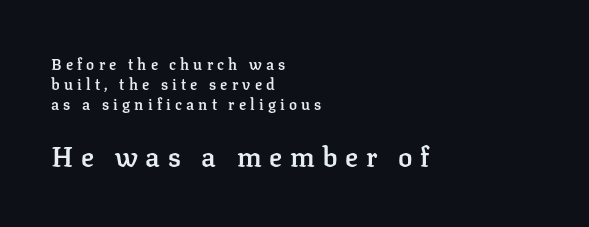
Q: Is the text bold? A: Semi-bold.
Q: Is the text italic (slanted)? A: No, it is upright.
Q: Is the text underlined? A: No.
Q: How is the paragraph aligned? A: Left-aligned.
Q: Is the spacing between letters normal or unusually wide? A: Unusually wide.
Q: Is the spacing between lines tight, normal or loose? A: Normal.
Q: Which block of text is set in a larger size, the first (top) or the second (bottom)? A: The second (bottom) one.
